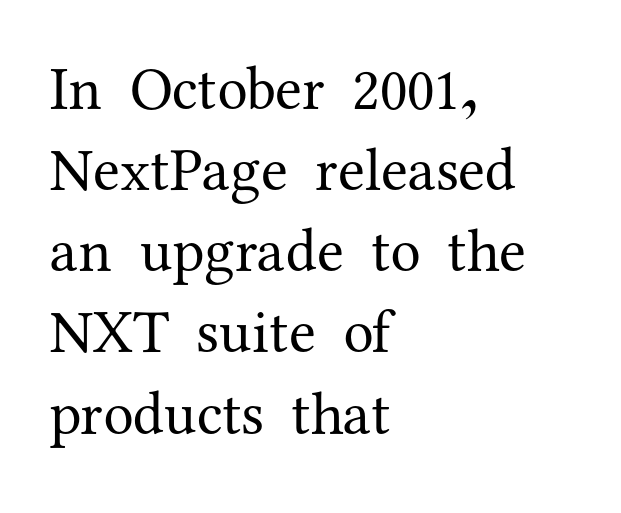
Q: Is the text bold? A: No.
Q: Is the text italic (slanted)? A: No, it is upright.
Q: Is the typeface a serif or a sans-serif typeface? A: Serif.
Q: Is the text underlined? A: No.
Q: How is the paragraph aligned? A: Left-aligned.
Q: Is the spacing between letters normal or unusually wide? A: Normal.
Q: Is the spacing between lines tight, normal or loose? A: Normal.
Q: Width (condensed, normal, or wide)? A: Normal.
Q: Stroke contrast? A: Medium.
Q: x-height? A: Medium.
Q: Monospaced? A: No.
